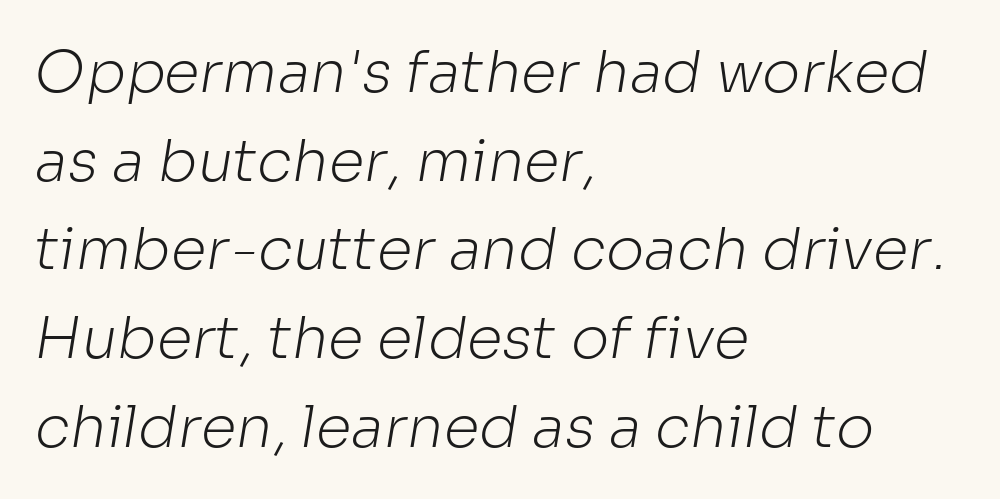
The image shows 58 px light sans-serif type; set left-aligned, normal line spacing (1.53x), normal letter spacing, not underlined; low stroke contrast and a medium x-height.
